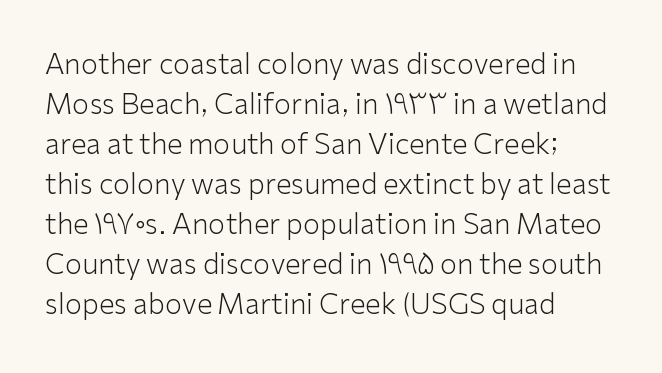
The image shows 28 px light sans-serif type, upright; set left-aligned, normal line spacing (1.43x), normal letter spacing, not underlined; low stroke contrast and a medium x-height.
